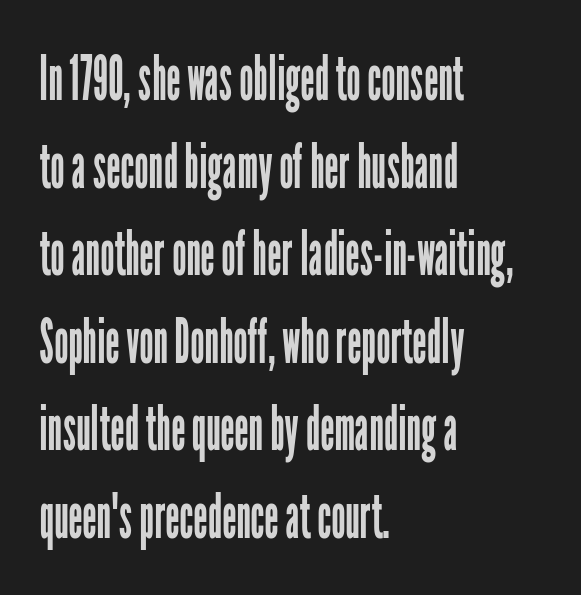
Q: Is the text bold? A: No.
Q: Is the text italic (slanted)? A: No, it is upright.
Q: Is the typeface a serif or a sans-serif typeface? A: Sans-serif.
Q: Is the text underlined? A: No.
Q: How is the paragraph aligned? A: Left-aligned.
Q: Is the spacing between letters normal or unusually wide? A: Normal.
Q: Is the spacing between lines tight, normal or loose? A: Normal.
Q: Width (condensed, normal, or wide)? A: Condensed.
Q: Stroke contrast? A: Low.
Q: x-height? A: Medium.
Q: Monospaced? A: No.
